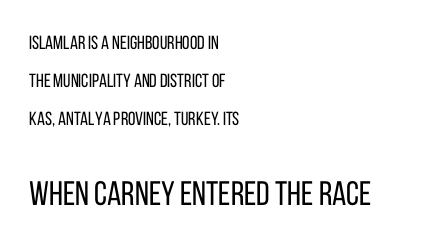
{"serif": "no", "italic": "no", "bold": "no", "weight": "regular", "width": "condensed", "stroke_contrast": "low", "x_height": "large", "monospaced": "no", "underline": "no", "align": "left", "line_spacing": "loose", "line_spacing_ratio": 1.99, "letter_spacing": "normal", "letter_spacing_em": 0.0, "larger_block": "second", "size_ratio": 1.79, "glyph_px": 34}
